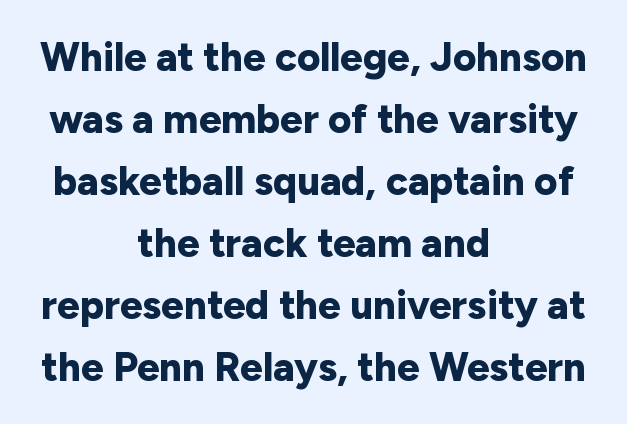
Q: Is the text bold? A: Yes.
Q: Is the text italic (slanted)? A: No, it is upright.
Q: Is the typeface a serif or a sans-serif typeface? A: Sans-serif.
Q: Is the text underlined? A: No.
Q: How is the paragraph aligned? A: Centered.
Q: Is the spacing between letters normal or unusually wide? A: Normal.
Q: Is the spacing between lines tight, normal or loose? A: Normal.
Q: Width (condensed, normal, or wide)? A: Normal.
Q: Stroke contrast? A: Low.
Q: x-height? A: Medium.
Q: Monospaced? A: No.
